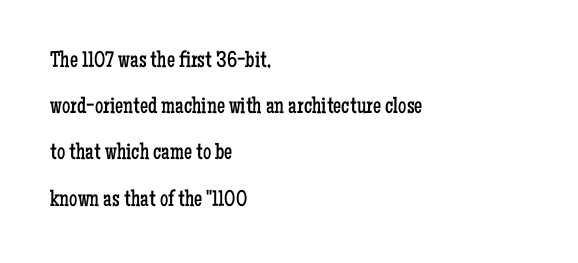
Q: Is the text bold? A: No.
Q: Is the text italic (slanted)? A: No, it is upright.
Q: Is the text underlined? A: No.
Q: How is the paragraph aligned? A: Left-aligned.
Q: Is the spacing between letters normal or unusually wide? A: Normal.
Q: Is the spacing between lines tight, normal or loose? A: Loose.
